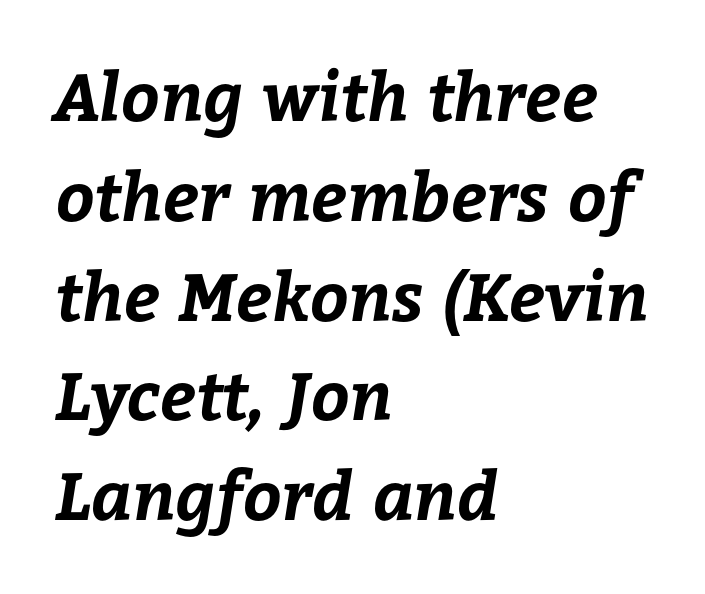
The paragraph shown leans on its left margin. The zone under the glyphs is completely vacant. The passage shown is emphatically bold. Short note: letters normally spaced.
